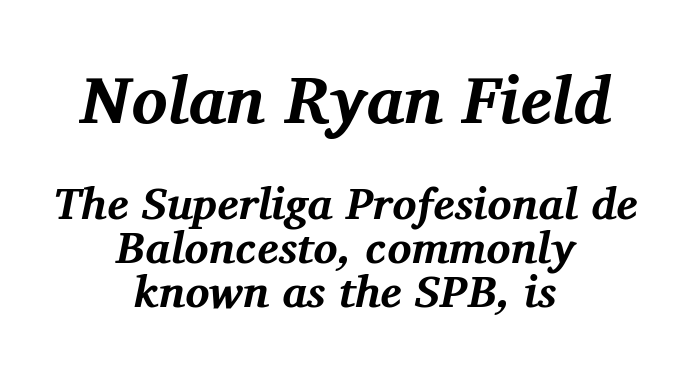
The image shows 67 px bold serif type, italic (leaning right); set centered, tight line spacing (0.98x), normal letter spacing, not underlined; the first (top) block is 1.49x larger; medium stroke contrast and a medium x-height.
